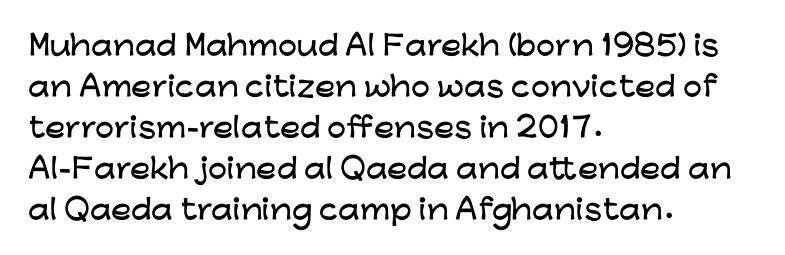
Underlining? Definitely not there. The passage shown stacks its lines at a standard gap. Tall strokes in this sample are plumb rather than angled. Is the block centered? No — it sits flush against the left margin.
